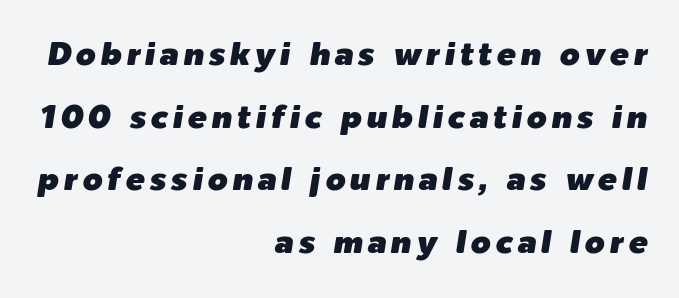
Slanted lettering throughout. A great deal of white space separates one row of letters from the next. The baseline area is clear. The typesetter chose a ragged-left arrangement here. The passage shown is typed in a proportional face where columns would drift.
